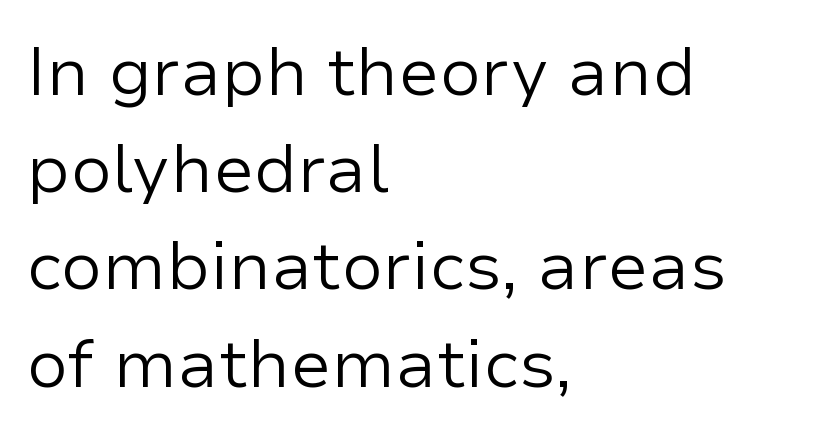
Do the characters align in a grid? No, the font is proportional. No feet cap the strokes, marking this as sans-serif type. The tracking reads as untouched default to a designer's eye. Honestly, the row spacing looks completely unremarkable. This rendering features lettering with no underline.
